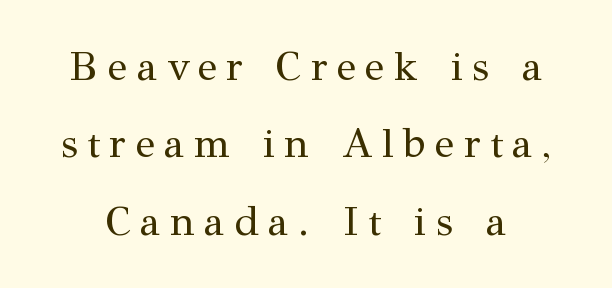
The image shows 41 px regular-weight serif type, upright; set line spacing 1.89x, unusually wide letter spacing (+0.23 em), not underlined; medium stroke contrast and a medium x-height.
